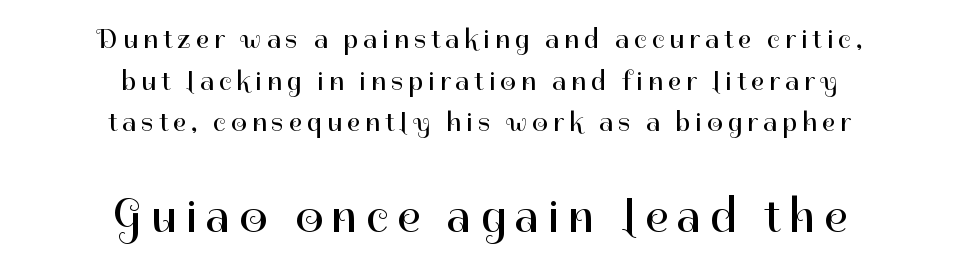
{"serif": "no", "italic": "no", "bold": "no", "weight": "regular", "width": "normal", "stroke_contrast": "high", "x_height": "medium", "monospaced": "no", "underline": "no", "align": "center", "line_spacing": "normal", "line_spacing_ratio": 1.49, "larger_block": "second", "size_ratio": 1.75, "glyph_px": 49}
